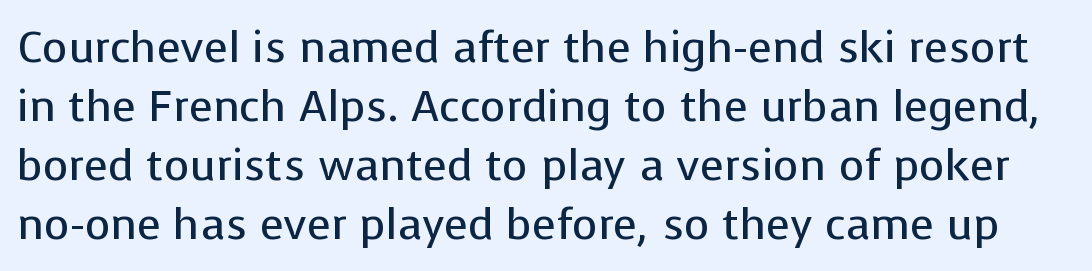
The image shows 44 px regular-weight sans-serif type, upright; set normal line spacing (1.34x), normal letter spacing, not underlined; low stroke contrast and a medium x-height.
